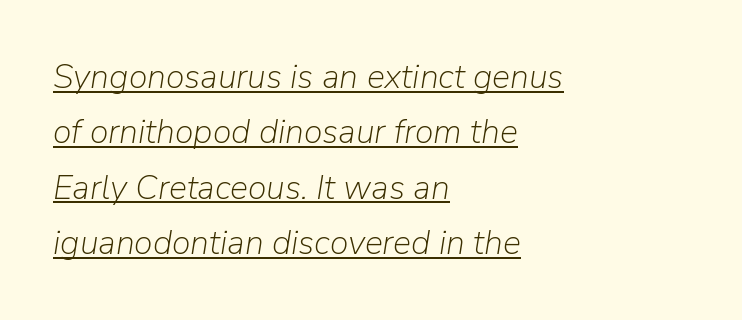
The image shows 34 px light type, italic (leaning right); set left-aligned, normal line spacing (1.63x), normal letter spacing, underlined; low stroke contrast and a medium x-height.
